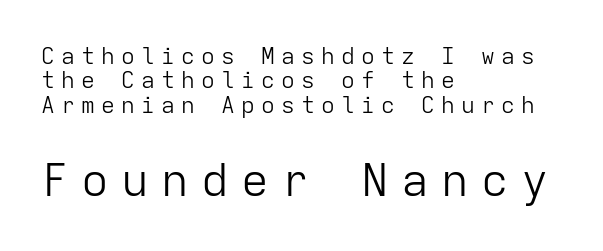
Size hierarchy here favors the trailing block over the leading one. No chunkiness to these letters — they're not bold. Decoration check: the copy has no underline. Tall strokes in this sample are plumb rather than angled. Compared with typical body copy, the letter spacing here is much looser.
